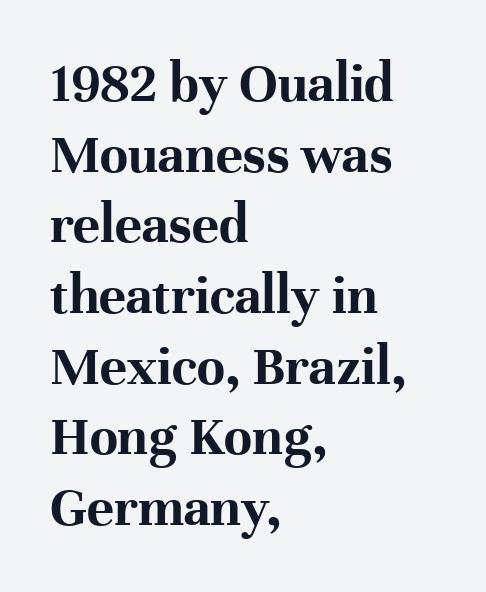
Q: Is the text bold? A: Yes.
Q: Is the text italic (slanted)? A: No, it is upright.
Q: Is the typeface a serif or a sans-serif typeface? A: Serif.
Q: Is the text underlined? A: No.
Q: How is the paragraph aligned? A: Left-aligned.
Q: Is the spacing between letters normal or unusually wide? A: Normal.
Q: Width (condensed, normal, or wide)? A: Normal.
Q: Stroke contrast? A: High.
Q: x-height? A: Medium.
Q: Monospaced? A: No.
